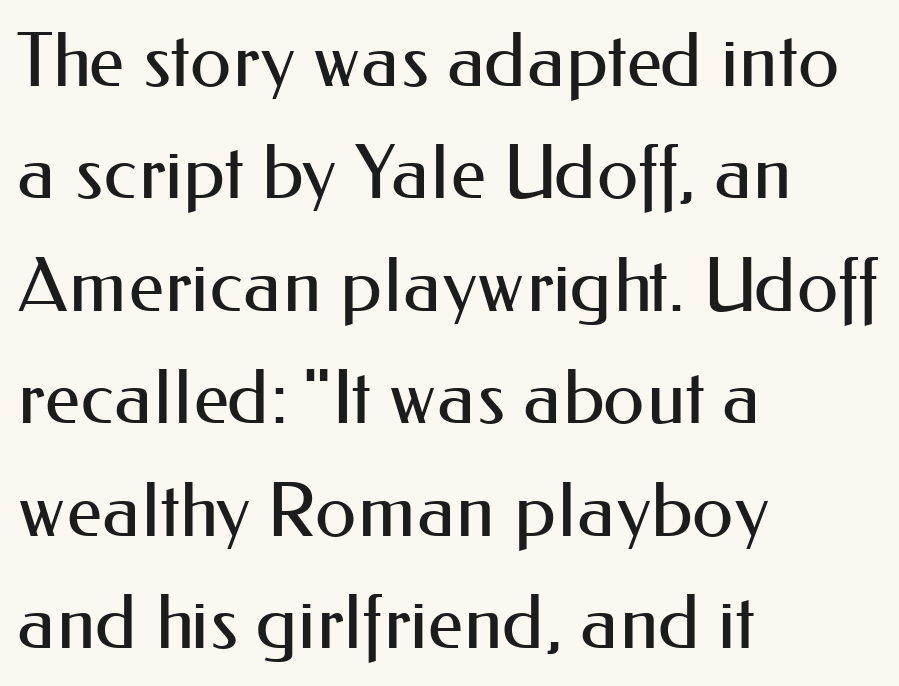
{"serif": "no", "italic": "no", "bold": "no", "weight": "regular", "width": "normal", "stroke_contrast": "medium", "x_height": "small", "monospaced": "no", "underline": "no", "align": "left", "line_spacing": "normal", "line_spacing_ratio": 1.5, "letter_spacing": "normal", "letter_spacing_em": 0.0, "glyph_px": 75}
